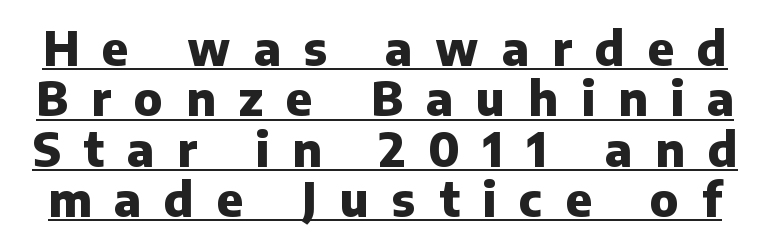
{"serif": "no", "italic": "no", "bold": "yes", "weight": "heavy", "width": "normal", "stroke_contrast": "low", "x_height": "medium", "monospaced": "no", "underline": "yes", "line_spacing": "tight", "line_spacing_ratio": 1.07, "letter_spacing": "wide", "letter_spacing_em": 0.49, "glyph_px": 47}
